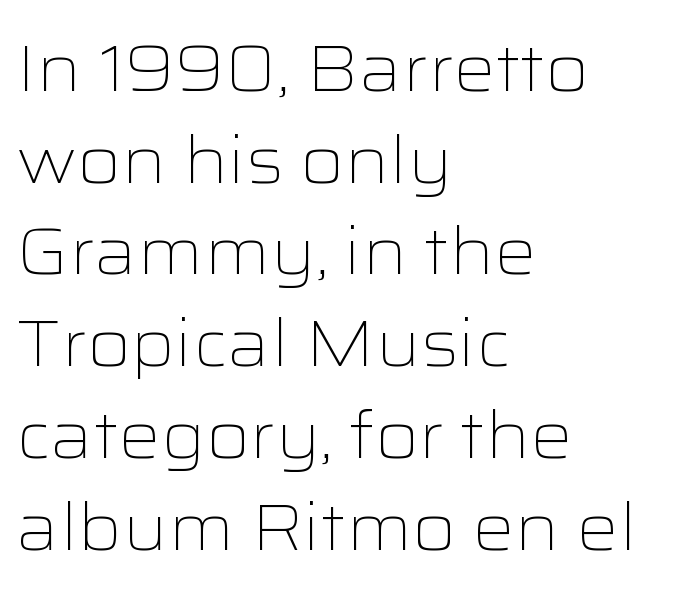
The image shows 66 px light, wide sans-serif type, upright; set left-aligned, normal line spacing (1.39x), normal letter spacing, not underlined; low stroke contrast and a medium x-height.
